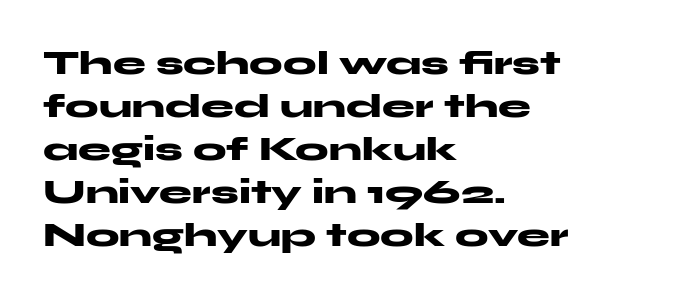
The image shows 33 px heavy, wide sans-serif type, upright; set left-aligned, normal line spacing (1.3x), normal letter spacing, not underlined; medium stroke contrast and a medium x-height.
